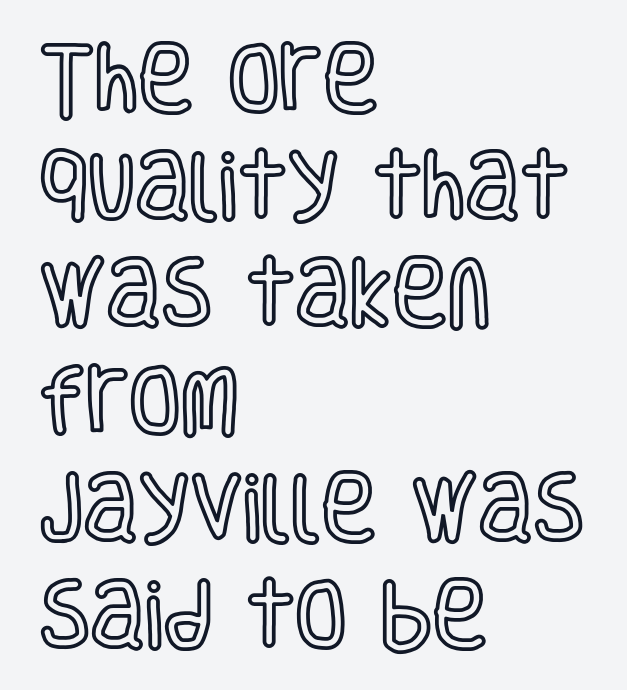
The image shows 75 px condensed type, upright; set left-aligned, normal line spacing (1.43x), normal letter spacing, not underlined; a large x-height.
